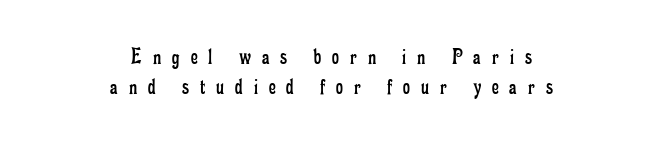
The image shows 24 px text type, upright; set centered, line spacing 1.24x, unusually wide letter spacing (+0.46 em), not underlined.
